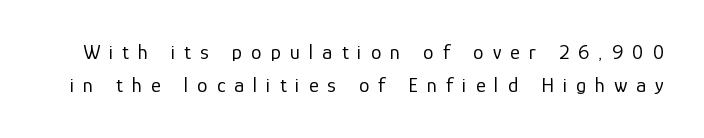
Q: Is the text bold? A: No.
Q: Is the text italic (slanted)? A: No, it is upright.
Q: Is the text underlined? A: No.
Q: Is the spacing between letters normal or unusually wide? A: Unusually wide.
Q: Is the spacing between lines tight, normal or loose? A: Normal.
